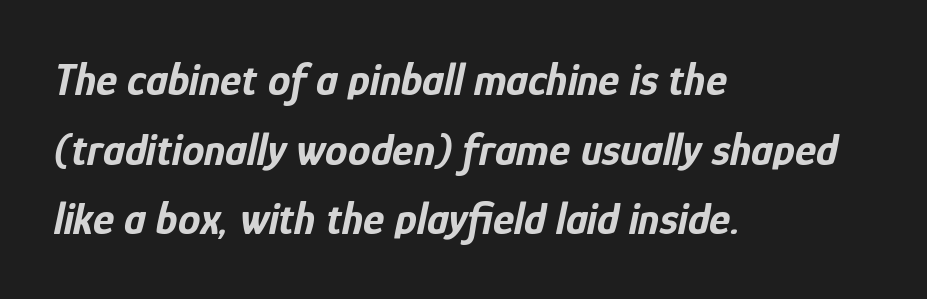
{"italic": "yes", "lean": "right", "slant_degrees": 12, "bold": "yes", "weight": "bold", "width": "condensed", "stroke_contrast": "low", "x_height": "medium", "monospaced": "no", "underline": "no", "align": "left", "line_spacing": "normal", "line_spacing_ratio": 1.55, "letter_spacing": "normal", "letter_spacing_em": 0.0, "glyph_px": 45}
